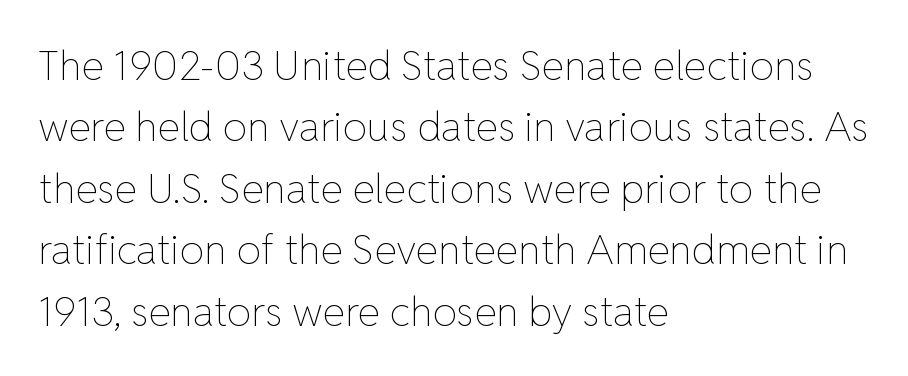
You could not count columns in this text — the font is proportionally spaced. Any mark beneath the type? The region is blank. A roman cut, with each character standing at attention. Students, note that the glyphs here touch the page at normal intervals. Vertical stems look standard width or narrower in stroke.
